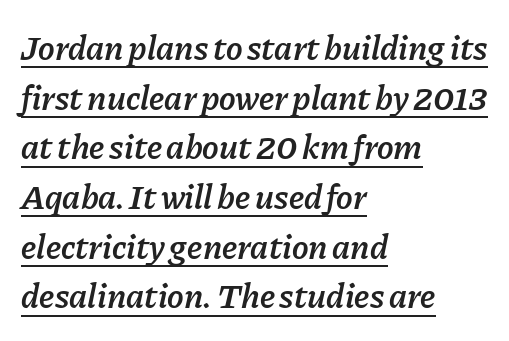
Q: Is the text bold? A: Semi-bold.
Q: Is the text italic (slanted)? A: Yes, it leans right by about 11 degrees.
Q: Is the text underlined? A: Yes.
Q: How is the paragraph aligned? A: Left-aligned.
Q: Is the spacing between letters normal or unusually wide? A: Normal.
Q: Is the spacing between lines tight, normal or loose? A: Normal.
Q: Width (condensed, normal, or wide)? A: Normal.
Q: Stroke contrast? A: Low.
Q: x-height? A: Medium.
Q: Monospaced? A: No.
